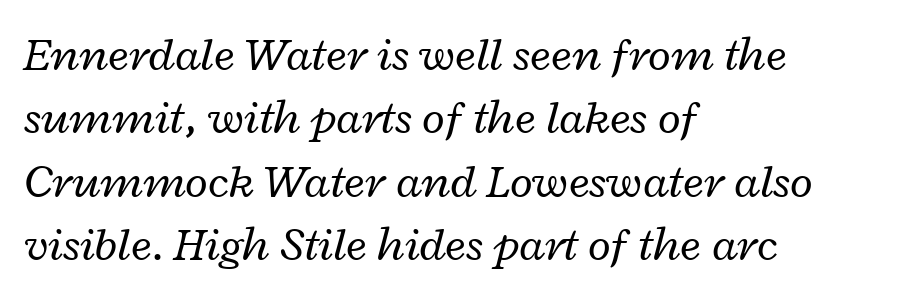
These glyphs show unthickened strokes, regular width or finer. If you measured baseline to baseline, you'd find a middling distance. The ragged edge is on the right, which tells us the setting is flush left. Nothing unusual about the tracking: characters are spaced as the font intends. The rendering uses natural spacing where letterforms have individual widths.
